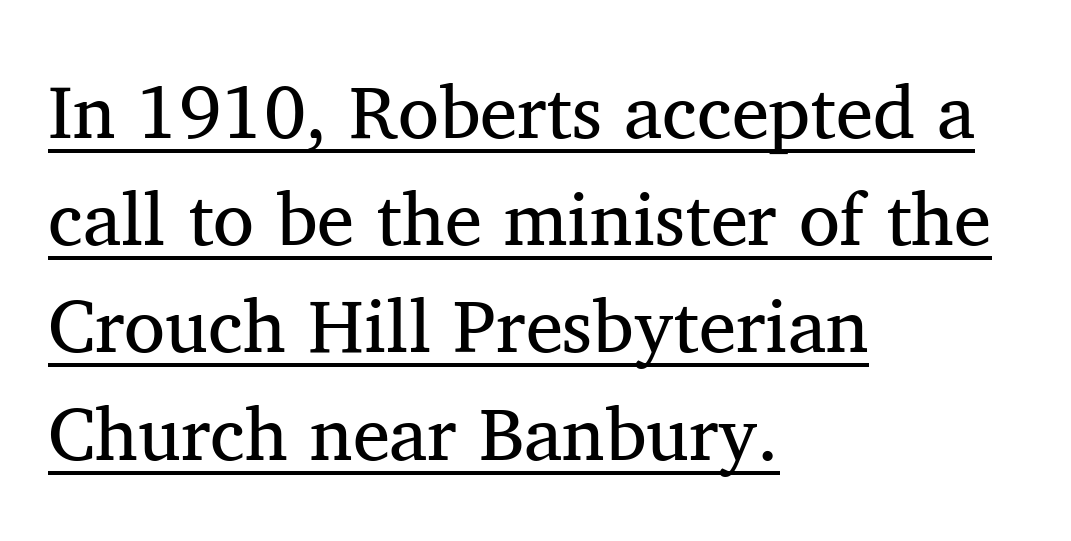
Q: Is the text bold? A: No.
Q: Is the text italic (slanted)? A: No, it is upright.
Q: Is the typeface a serif or a sans-serif typeface? A: Serif.
Q: Is the text underlined? A: Yes.
Q: How is the paragraph aligned? A: Left-aligned.
Q: Is the spacing between letters normal or unusually wide? A: Normal.
Q: Is the spacing between lines tight, normal or loose? A: Normal.
Q: Width (condensed, normal, or wide)? A: Normal.
Q: Stroke contrast? A: Medium.
Q: x-height? A: Medium.
Q: Monospaced? A: No.
